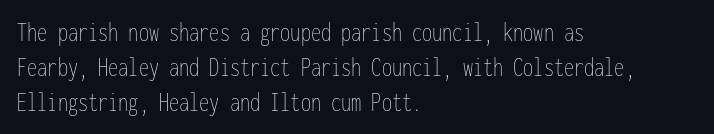
This sample keeps an unexceptional amount of space between lines. Characters remain perfectly vertical along every line. The gap between lines stays unmarked. Is this a heavy cut? Hardly; it is regular or lighter.
